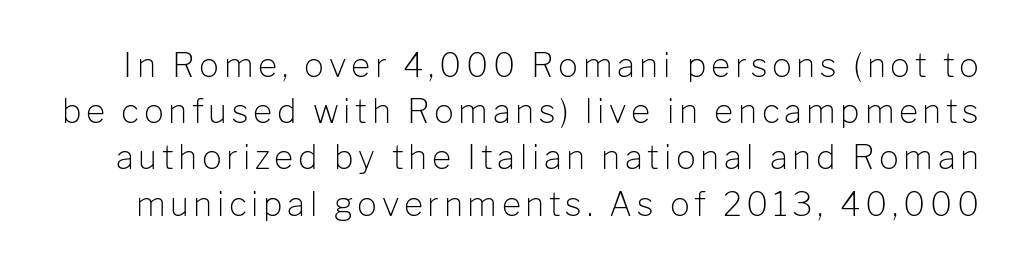
It's the straight-up-and-down kind of type. Each stroke keeps to a modest, everyday thickness or less. The block of text has a typical density, with ordinary space between rows. The glyphs in this specimen are sans serif. Honestly, there is no underline to notice here at all. The face used here is proportionally spaced, like ordinary book or web type.
